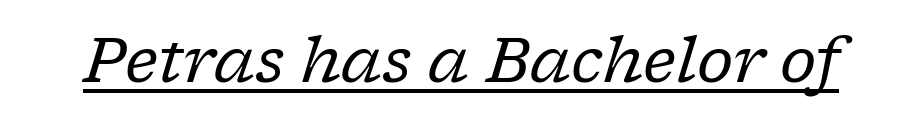
The image shows 62 px regular-weight serif type, italic (leaning right); set normal letter spacing, underlined; low stroke contrast and a medium x-height.
